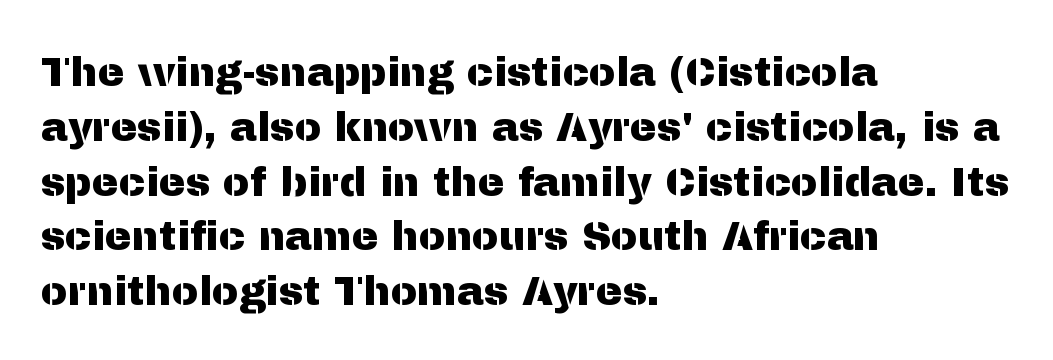
The image shows 40 px sans-serif type, upright; set left-aligned, normal line spacing (1.37x), normal letter spacing, not underlined; medium stroke contrast and a medium x-height.
